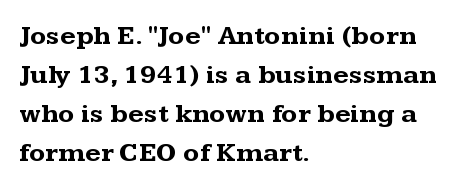
The typography opts for an upright posture over an oblique one. The face used here has the dense, thick strokes of a bold. Words float on clear page, feet unadorned. The typesetter chose a ragged-right arrangement here.
